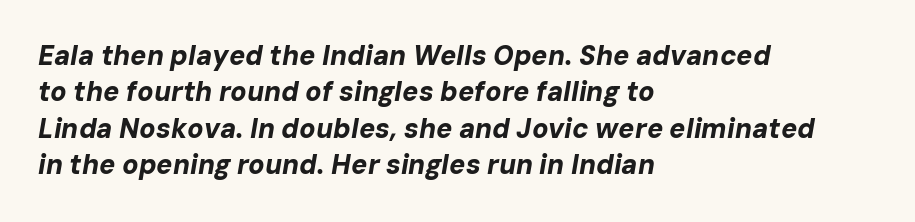
Q: Is the text bold? A: Yes.
Q: Is the text italic (slanted)? A: Yes, it leans right by about 10 degrees.
Q: Is the text underlined? A: No.
Q: How is the paragraph aligned? A: Left-aligned.
Q: Is the spacing between letters normal or unusually wide? A: Normal.
Q: Is the spacing between lines tight, normal or loose? A: Normal.
